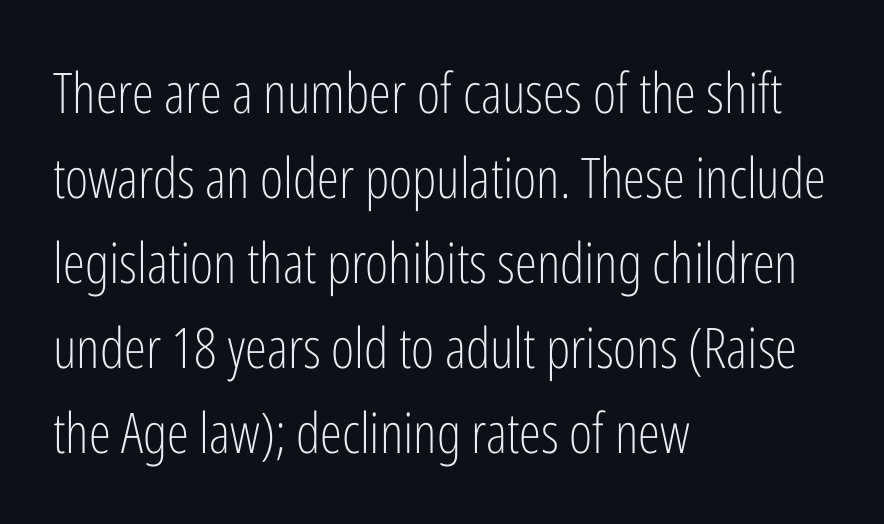
The image shows 56 px light, condensed sans-serif type, upright; set left-aligned, normal line spacing (1.52x), normal letter spacing, not underlined; low stroke contrast and a medium x-height.
